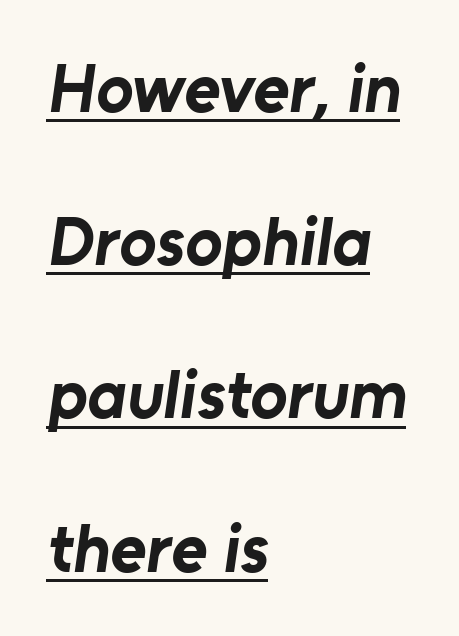
Q: Is the text bold? A: Yes.
Q: Is the typeface a serif or a sans-serif typeface? A: Sans-serif.
Q: Is the text underlined? A: Yes.
Q: How is the paragraph aligned? A: Left-aligned.
Q: Is the spacing between letters normal or unusually wide? A: Normal.
Q: Is the spacing between lines tight, normal or loose? A: Loose.
Q: Width (condensed, normal, or wide)? A: Normal.
Q: Stroke contrast? A: Low.
Q: x-height? A: Medium.
Q: Monospaced? A: No.
